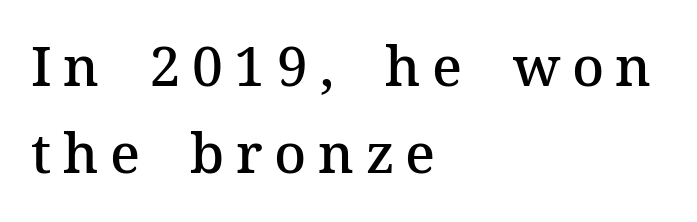
{"serif": "yes", "italic": "no", "bold": "semi", "weight": "semibold", "width": "normal", "stroke_contrast": "medium", "x_height": "medium", "monospaced": "no", "underline": "no", "align": "left", "line_spacing": "normal", "line_spacing_ratio": 1.59, "letter_spacing": "wide", "letter_spacing_em": 0.21, "glyph_px": 55}
